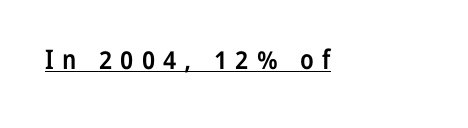
The image shows 27 px text type, upright; set unusually wide letter spacing (+0.3 em), underlined.
